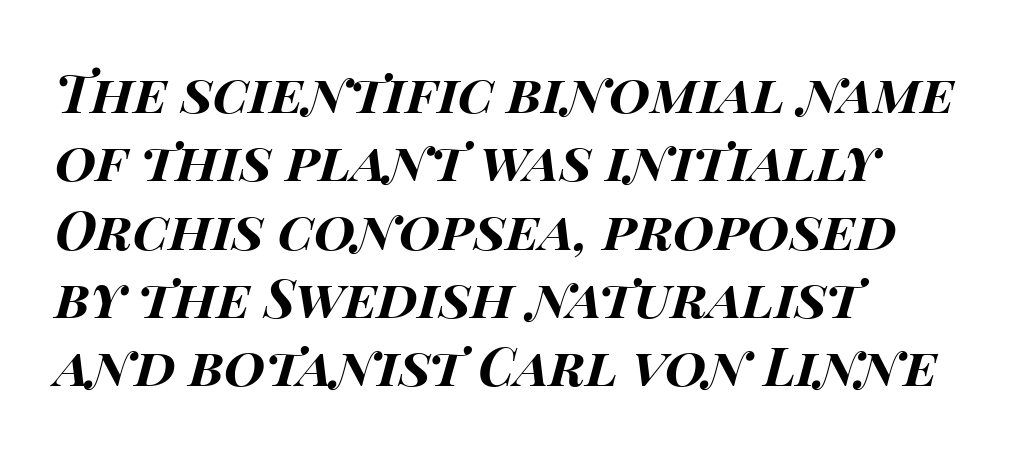
The image shows 53 px bold, wide type, italic (leaning right); set left-aligned, normal line spacing (1.29x), normal letter spacing, not underlined; high stroke contrast and a large x-height.
